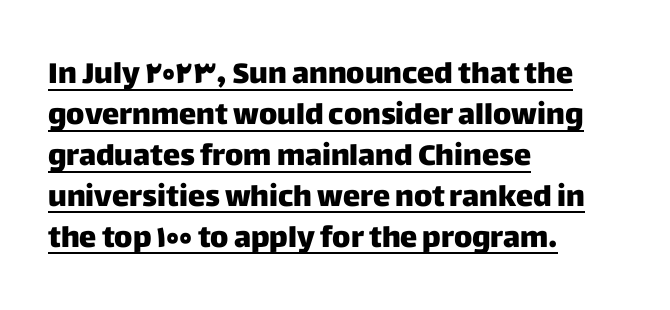
Q: Is the text italic (slanted)? A: No, it is upright.
Q: Is the typeface a serif or a sans-serif typeface? A: Sans-serif.
Q: Is the text underlined? A: Yes.
Q: How is the paragraph aligned? A: Left-aligned.
Q: Is the spacing between letters normal or unusually wide? A: Normal.
Q: Is the spacing between lines tight, normal or loose? A: Normal.
Q: Width (condensed, normal, or wide)? A: Normal.
Q: Stroke contrast? A: Low.
Q: x-height? A: Large.
Q: Monospaced? A: No.
